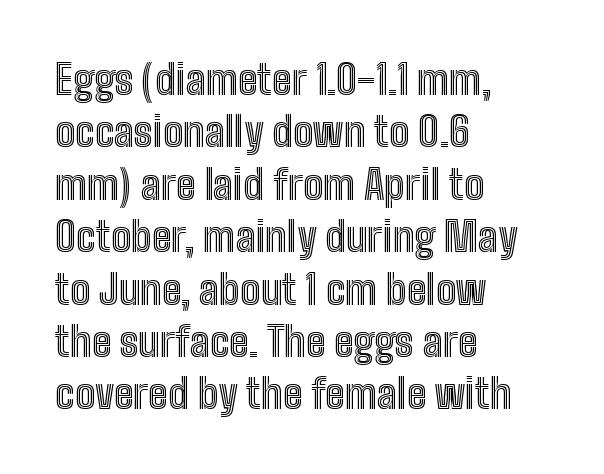
{"italic": "no", "width": "condensed", "x_height": "medium", "monospaced": "no", "underline": "no", "align": "left", "line_spacing": "normal", "line_spacing_ratio": 1.31, "letter_spacing": "normal", "letter_spacing_em": 0.0, "glyph_px": 40}
